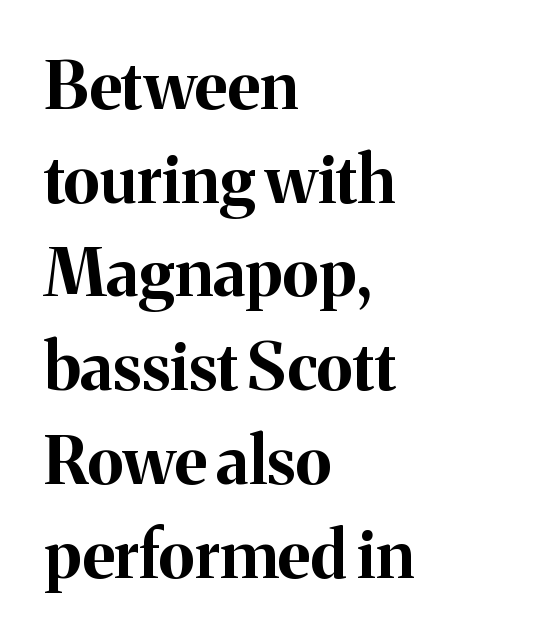
The image shows 66 px bold serif type, upright; set left-aligned, normal line spacing (1.42x), normal letter spacing, not underlined; medium stroke contrast and a medium x-height.
